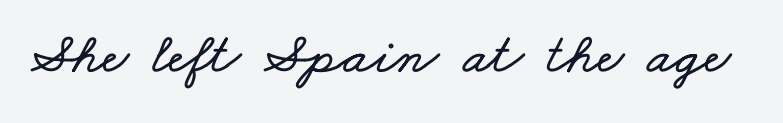
Q: Is the text underlined? A: No.
Q: Is the spacing between letters normal or unusually wide? A: Normal.
Q: Width (condensed, normal, or wide)? A: Wide.
Q: Stroke contrast? A: Low.
Q: x-height? A: Small.
Q: Monospaced? A: No.
